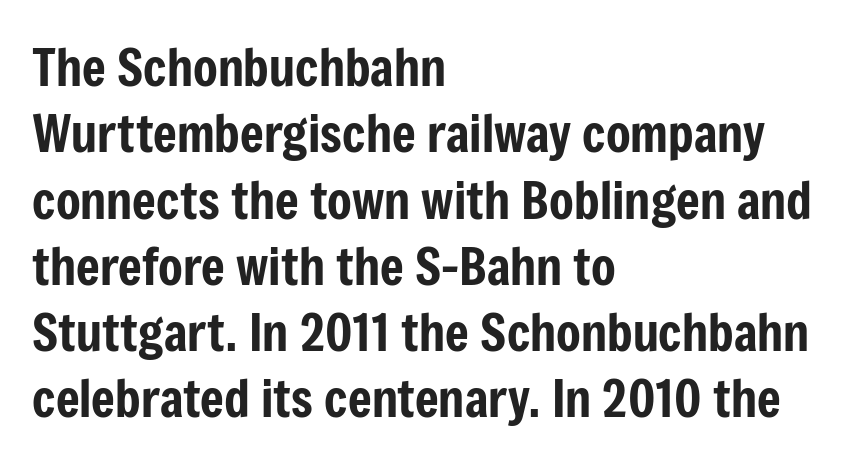
The image shows 51 px condensed sans-serif type, upright; set left-aligned, normal line spacing (1.3x), normal letter spacing, not underlined; low stroke contrast and a medium x-height.
